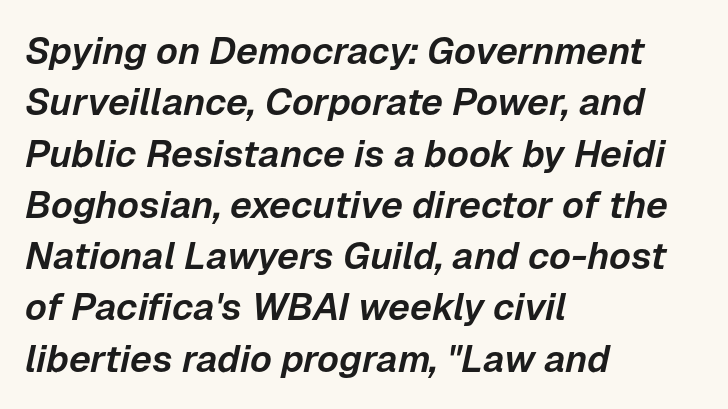
Q: Is the text italic (slanted)? A: Yes, it leans right by about 12 degrees.
Q: Is the text underlined? A: No.
Q: How is the paragraph aligned? A: Left-aligned.
Q: Is the spacing between letters normal or unusually wide? A: Normal.
Q: Is the spacing between lines tight, normal or loose? A: Normal.
Q: Width (condensed, normal, or wide)? A: Normal.
Q: Stroke contrast? A: Low.
Q: x-height? A: Medium.
Q: Monospaced? A: No.
